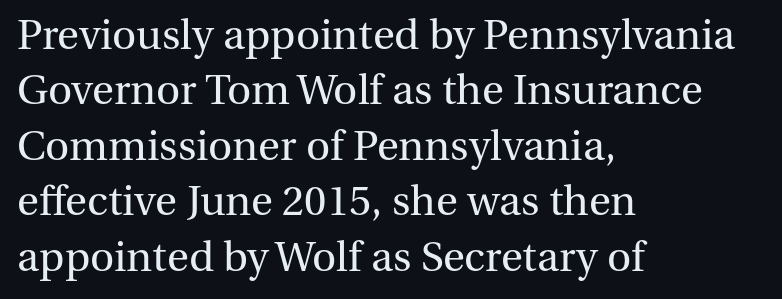
The image shows 42 px regular-weight serif type, upright; set left-aligned, normal line spacing (1.32x), normal letter spacing, not underlined; medium stroke contrast and a medium x-height.
